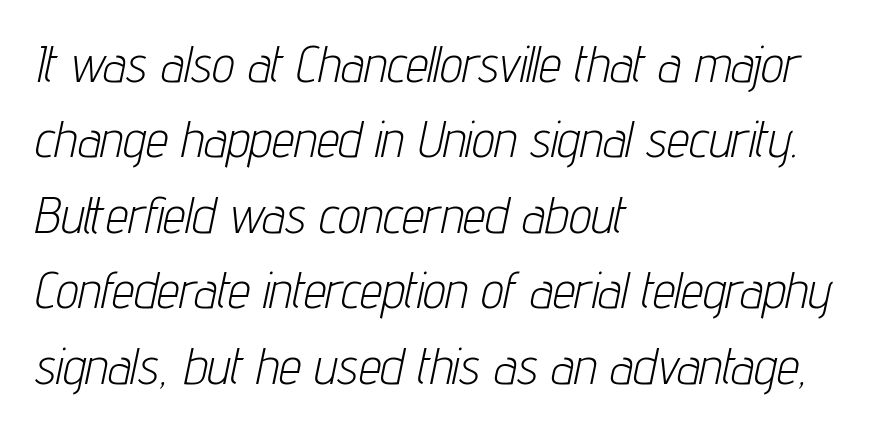
Q: Is the text bold? A: No.
Q: Is the text italic (slanted)? A: Yes, it leans right by about 12 degrees.
Q: Is the text underlined? A: No.
Q: How is the paragraph aligned? A: Left-aligned.
Q: Is the spacing between letters normal or unusually wide? A: Normal.
Q: Is the spacing between lines tight, normal or loose? A: Normal.
Q: Width (condensed, normal, or wide)? A: Condensed.
Q: Stroke contrast? A: Low.
Q: x-height? A: Medium.
Q: Monospaced? A: No.
